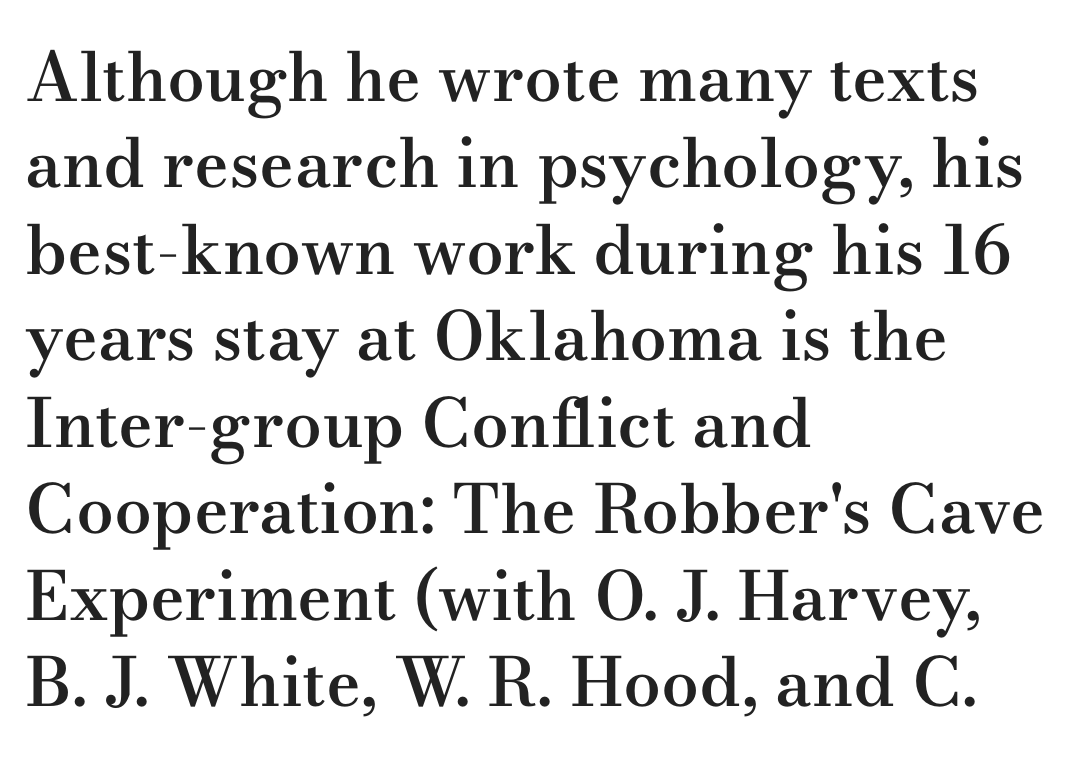
The image shows 67 px semibold, wide serif type, upright; set left-aligned, normal line spacing (1.29x), normal letter spacing, not underlined; medium stroke contrast and a small x-height.
